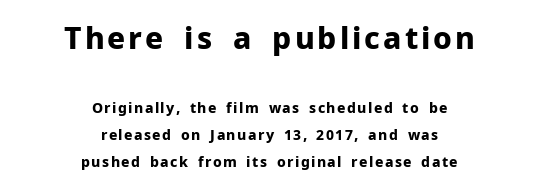
The image shows 30 px bold sans-serif type, upright; set centered, loose line spacing (1.93x), not underlined; the first (top) block is 2.14x larger; low stroke contrast and a medium x-height.
